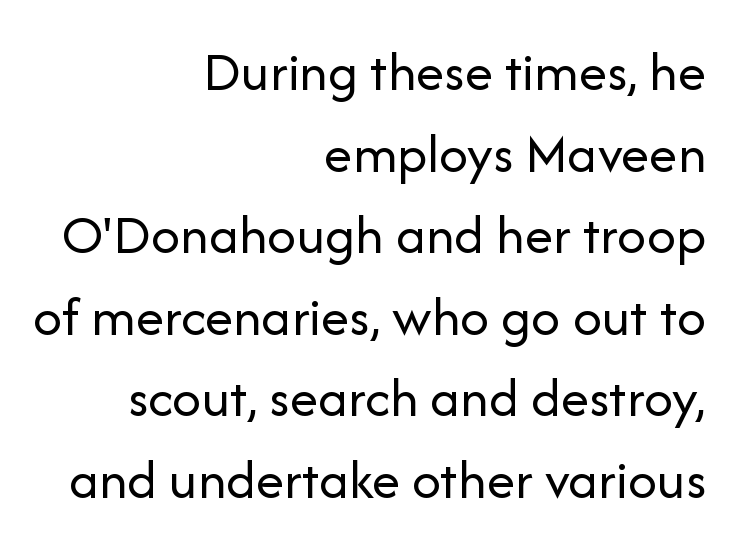
The image shows 57 px regular-weight sans-serif type, upright; set right-aligned, normal line spacing (1.43x), normal letter spacing, not underlined; low stroke contrast and a medium x-height.
